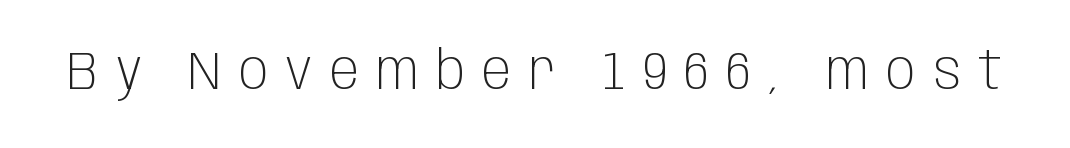
Regarding serifs, this sample does without them. Words float on clear page, feet unadorned. Do the characters align in a grid? No, the font is proportional. You could only call the tracking loose — the letters float apart. The strokes are not fattened; the text isn't bold.
